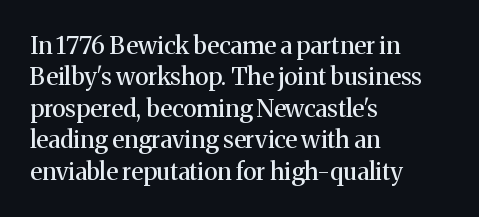
Q: Is the text italic (slanted)? A: No, it is upright.
Q: Is the text underlined? A: No.
Q: How is the paragraph aligned? A: Left-aligned.
Q: Is the spacing between letters normal or unusually wide? A: Normal.
Q: Is the spacing between lines tight, normal or loose? A: Normal.
